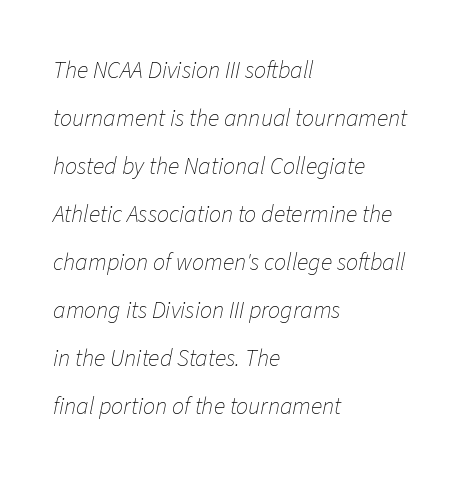
The rendering anchors every line to the left-hand side. Underlining? Definitely not there. The typography opts for an oblique posture over an upright one. The line-height multiplier appears high, well above default. This is not heavy type; no bold has been used.
